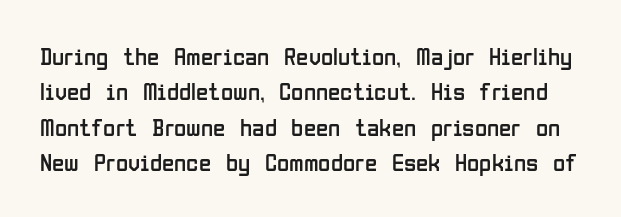
The image shows 25 px text type, upright; set normal line spacing (1.42x), normal letter spacing, not underlined.
